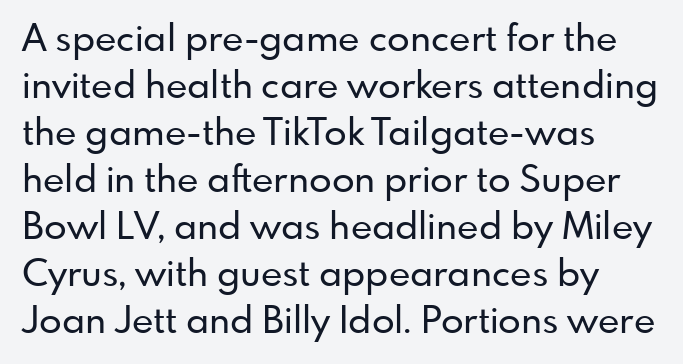
The image shows 37 px sans-serif type, upright; set left-aligned, normal line spacing (1.27x), normal letter spacing, not underlined; low stroke contrast and a small x-height.
